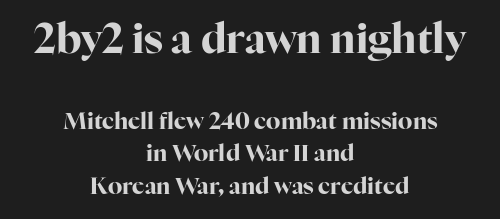
The image shows 41 px bold serif type, upright; set centered, normal line spacing (1.4x), normal letter spacing, not underlined; the first (top) block is 1.78x larger; high stroke contrast and a medium x-height.
